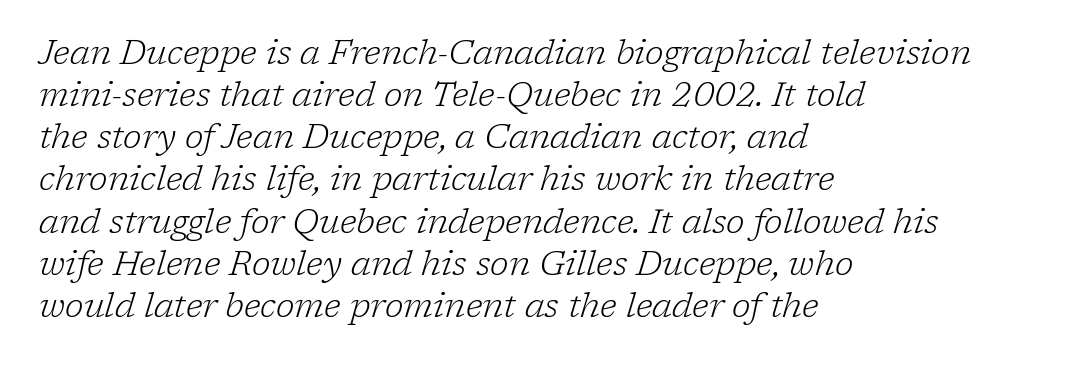
The image shows 34 px light serif type, italic (leaning right); set left-aligned, line spacing 1.24x, normal letter spacing, not underlined; low stroke contrast and a medium x-height.
